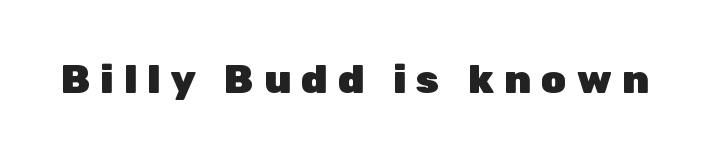
{"serif": "no", "italic": "no", "bold": "yes", "weight": "heavy", "width": "normal", "stroke_contrast": "low", "x_height": "medium", "monospaced": "no", "underline": "no", "letter_spacing": "wide", "letter_spacing_em": 0.26, "glyph_px": 40}
